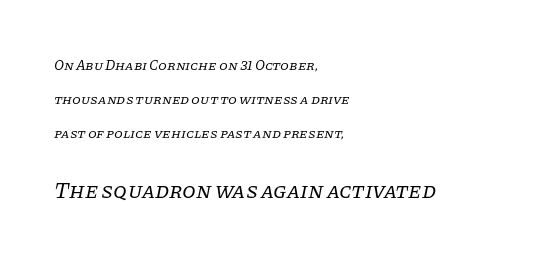
{"italic": "yes", "lean": "right", "slant_degrees": 11, "bold": "no", "underline": "no", "align": "left", "line_spacing": "loose", "line_spacing_ratio": 2.42, "letter_spacing": "normal", "letter_spacing_em": 0.0, "larger_block": "second", "size_ratio": 1.57, "glyph_px": 22}
